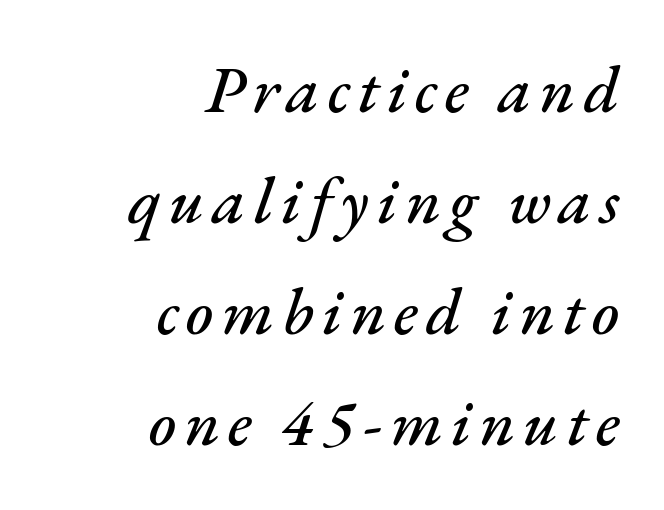
Vertical spacing — default. The passage shown is not underscored anywhere. The face used here is proportionally spaced, like ordinary book or web type. Line endings align vertically; line beginnings do not. The specimen reads as italic at a glance.
